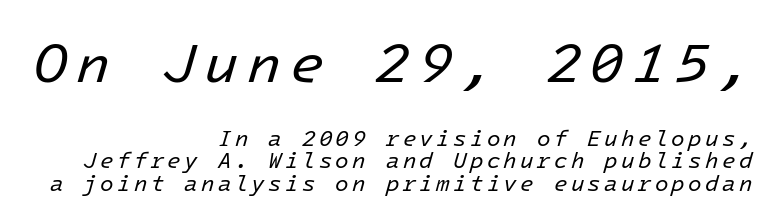
Q: Is the text bold? A: No.
Q: Is the text italic (slanted)? A: Yes, it leans right by about 16 degrees.
Q: Is the text underlined? A: No.
Q: How is the paragraph aligned? A: Right-aligned.
Q: Is the spacing between lines tight, normal or loose? A: Tight.
Q: Which block of text is set in a larger size, the first (top) or the second (bottom)? A: The first (top) one.
Q: Width (condensed, normal, or wide)? A: Normal.
Q: Stroke contrast? A: Low.
Q: x-height? A: Medium.
